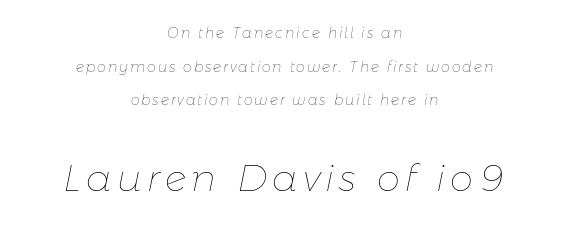
Q: Is the text bold? A: No.
Q: Is the text italic (slanted)? A: Yes, it leans right by about 11 degrees.
Q: Is the text underlined? A: No.
Q: How is the paragraph aligned? A: Centered.
Q: Is the spacing between lines tight, normal or loose? A: Loose.
Q: Which block of text is set in a larger size, the first (top) or the second (bottom)? A: The second (bottom) one.
Q: Width (condensed, normal, or wide)? A: Normal.
Q: Stroke contrast? A: Low.
Q: x-height? A: Medium.
Q: Monospaced? A: No.
